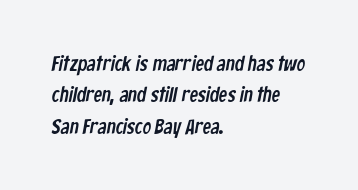
{"underline": "no", "align": "left", "line_spacing": "normal", "line_spacing_ratio": 1.5, "letter_spacing": "normal", "letter_spacing_em": 0.0, "glyph_px": 21}
